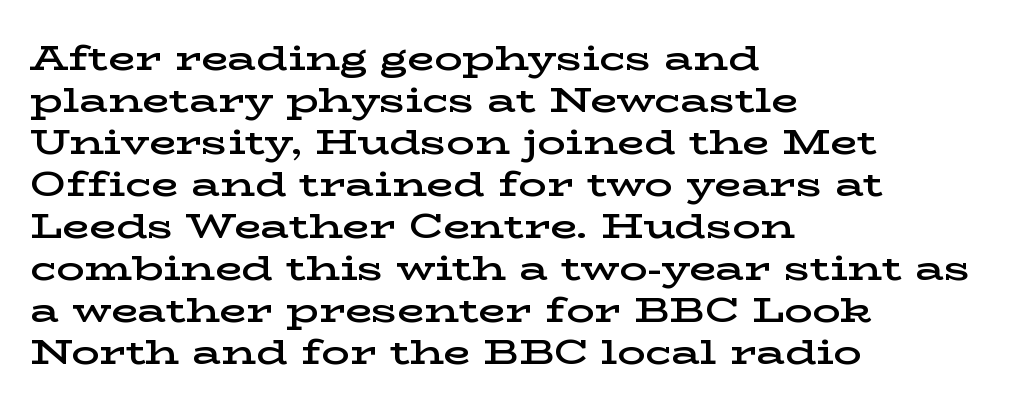
The font family rendered here belongs to the serif group. The gap between lines stays unmarked. The typography opts for an upright posture over an oblique one. Proportional: the letters do not fall into vertical columns.
